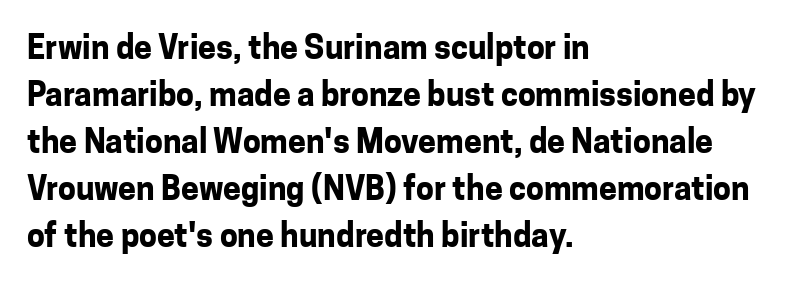
The image shows 32 px bold sans-serif type, upright; set left-aligned, normal line spacing (1.47x), normal letter spacing, not underlined; low stroke contrast and a medium x-height.
